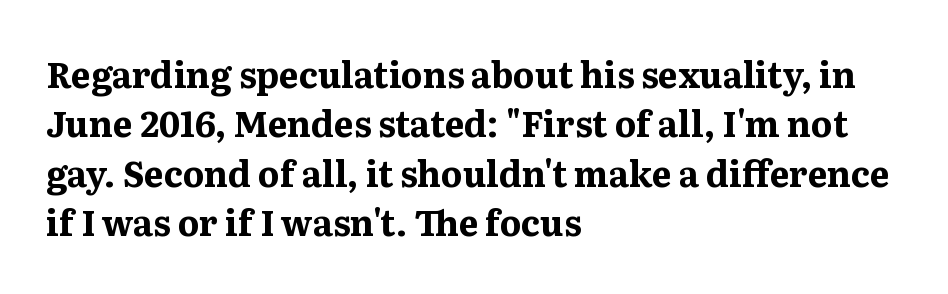
Each new line begins a customary step beneath the previous one. Nothing unusual about the tracking: characters are spaced as the font intends. The specimen omits any rule beneath the text block's lines. Typographically, this falls in the serif category.
